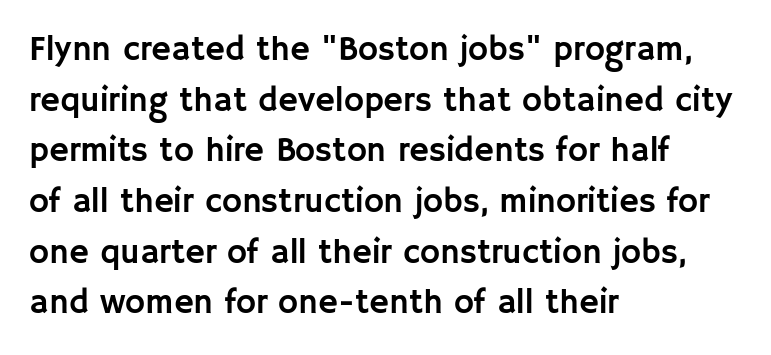
Q: Is the text italic (slanted)? A: No, it is upright.
Q: Is the typeface a serif or a sans-serif typeface? A: Sans-serif.
Q: Is the text underlined? A: No.
Q: How is the paragraph aligned? A: Left-aligned.
Q: Is the spacing between letters normal or unusually wide? A: Normal.
Q: Is the spacing between lines tight, normal or loose? A: Normal.
Q: Width (condensed, normal, or wide)? A: Normal.
Q: Stroke contrast? A: Low.
Q: x-height? A: Large.
Q: Monospaced? A: No.
